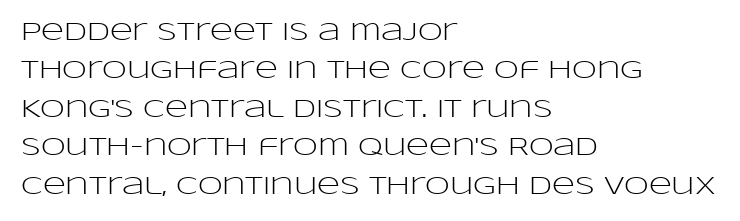
Q: Is the text bold? A: No.
Q: Is the text italic (slanted)? A: No, it is upright.
Q: Is the text underlined? A: No.
Q: How is the paragraph aligned? A: Left-aligned.
Q: Is the spacing between letters normal or unusually wide? A: Normal.
Q: Is the spacing between lines tight, normal or loose? A: Normal.
